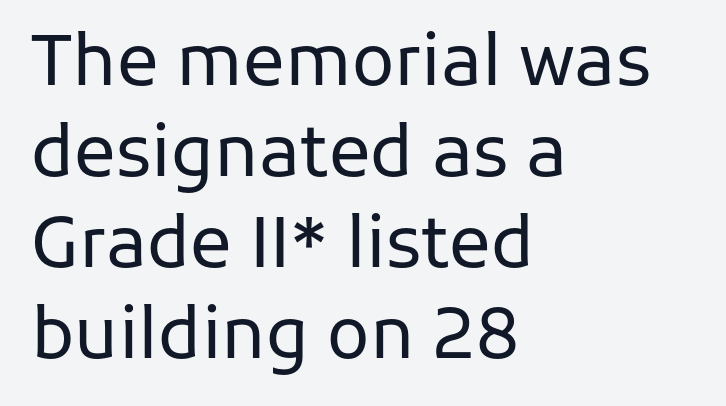
{"serif": "no", "italic": "no", "bold": "no", "weight": "regular", "width": "normal", "stroke_contrast": "low", "x_height": "medium", "monospaced": "no", "underline": "no", "align": "left", "line_spacing": "normal", "line_spacing_ratio": 1.3, "letter_spacing": "normal", "letter_spacing_em": 0.0, "glyph_px": 70}
